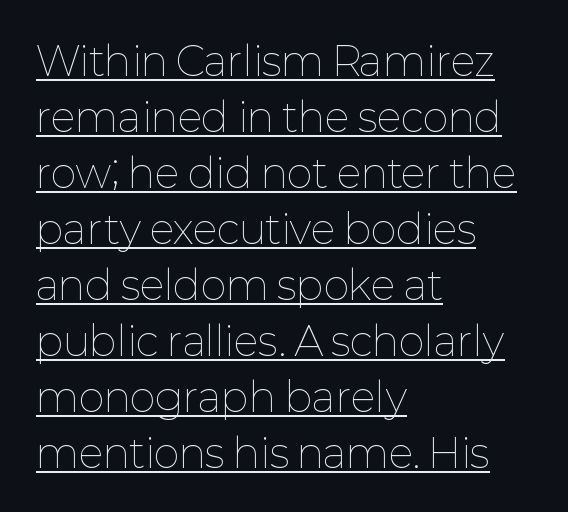
You could not count columns in this text — the font is proportionally spaced. Compared with typical paragraphs, the rows here are spaced about the same. These lines were composed using upright roman letters. Glance below the letters and you will spot a drawn line. Is the stroke heavy? The answer is a plain regular-or-lighter.
